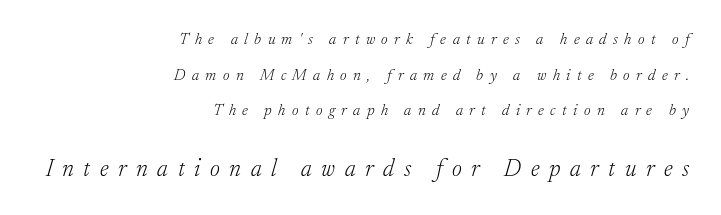
The image shows 24 px text type, italic (leaning right); set right-aligned, loose line spacing (2.22x), unusually wide letter spacing (+0.4 em), not underlined; the second (bottom) block is 1.5x larger.
